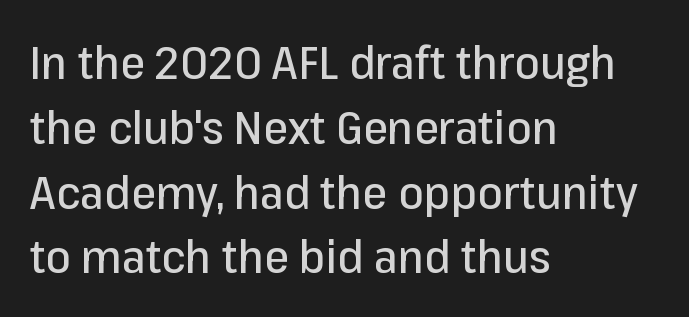
These lines are composed in type without serifs. Letter spacing: default. Lines of text with bare space underneath. A classic flush-left, rag-right setting is used for this passage.
